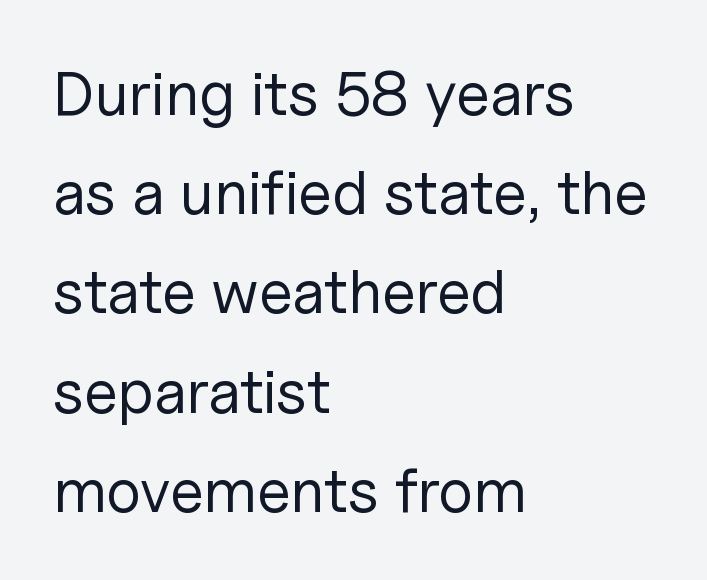
Q: Is the text bold? A: No.
Q: Is the text italic (slanted)? A: No, it is upright.
Q: Is the typeface a serif or a sans-serif typeface? A: Sans-serif.
Q: Is the text underlined? A: No.
Q: How is the paragraph aligned? A: Left-aligned.
Q: Is the spacing between letters normal or unusually wide? A: Normal.
Q: Is the spacing between lines tight, normal or loose? A: Normal.
Q: Width (condensed, normal, or wide)? A: Normal.
Q: Stroke contrast? A: Low.
Q: x-height? A: Medium.
Q: Monospaced? A: No.
